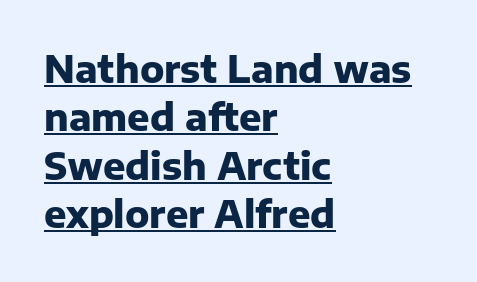
The letterforms sit shoulder to shoulder at normal distance. The string is rendered with underlining switched on. The face used here is proportionally spaced, like ordinary book or web type. The face used here has the dense, thick strokes of a bold.
